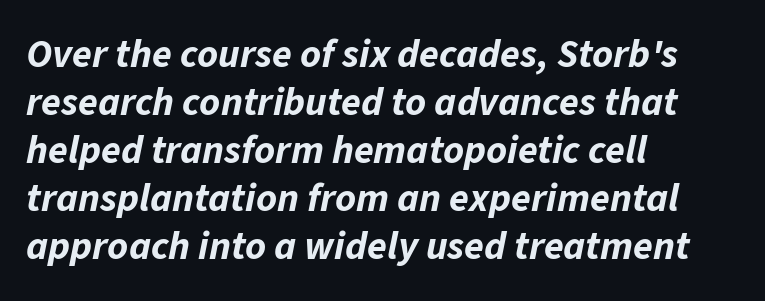
Q: Is the text bold? A: Yes.
Q: Is the text italic (slanted)? A: Yes, it leans right by about 11 degrees.
Q: Is the text underlined? A: No.
Q: How is the paragraph aligned? A: Left-aligned.
Q: Is the spacing between letters normal or unusually wide? A: Normal.
Q: Width (condensed, normal, or wide)? A: Normal.
Q: Stroke contrast? A: Low.
Q: x-height? A: Medium.
Q: Monospaced? A: No.
